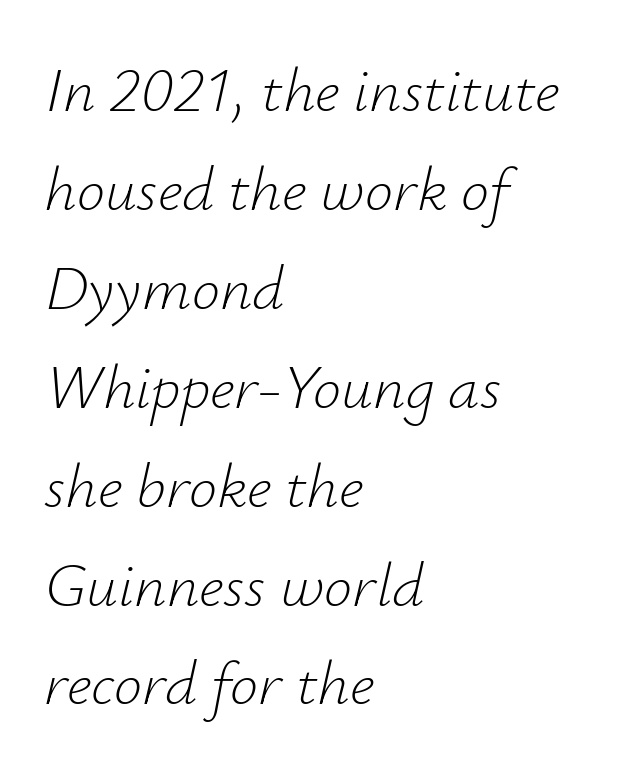
{"italic": "yes", "lean": "right", "slant_degrees": 12, "bold": "no", "weight": "light", "width": "normal", "stroke_contrast": "low", "x_height": "small", "monospaced": "no", "underline": "no", "align": "left", "line_spacing": "normal", "line_spacing_ratio": 1.57, "letter_spacing": "normal", "letter_spacing_em": 0.0, "glyph_px": 63}
